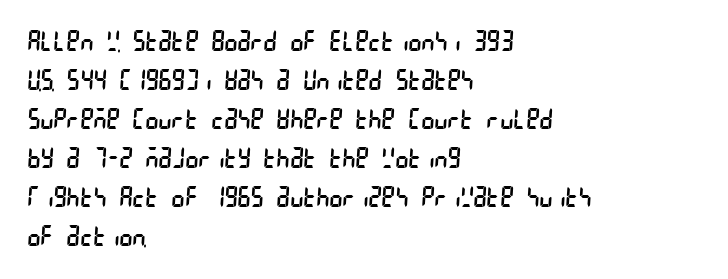
{"serif": "no", "bold": "no", "weight": "regular", "width": "condensed", "stroke_contrast": "low", "x_height": "large", "underline": "no", "align": "left", "line_spacing": "normal", "line_spacing_ratio": 1.39, "letter_spacing": "normal", "letter_spacing_em": 0.0, "glyph_px": 28}
